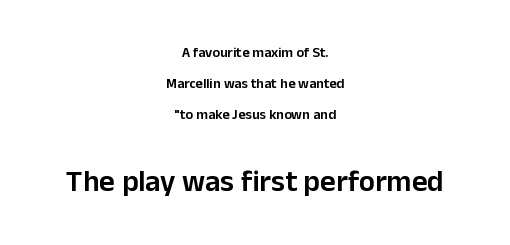
Q: Is the text bold? A: Semi-bold.
Q: Is the text italic (slanted)? A: No, it is upright.
Q: Is the typeface a serif or a sans-serif typeface? A: Sans-serif.
Q: Is the text underlined? A: No.
Q: How is the paragraph aligned? A: Centered.
Q: Is the spacing between letters normal or unusually wide? A: Normal.
Q: Is the spacing between lines tight, normal or loose? A: Loose.
Q: Which block of text is set in a larger size, the first (top) or the second (bottom)? A: The second (bottom) one.
Q: Width (condensed, normal, or wide)? A: Normal.
Q: Stroke contrast? A: Low.
Q: x-height? A: Medium.
Q: Monospaced? A: No.
